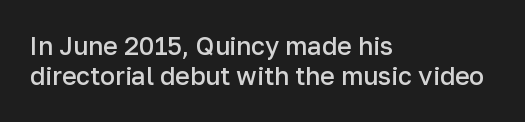
Posture: straight, roman, zero tilt. Unmarked baselines from the first word to the last. Spacing between characters is what you'd get straight out of the box. The face used here is a semibold: visibly heavier than regular, lighter than bold.
